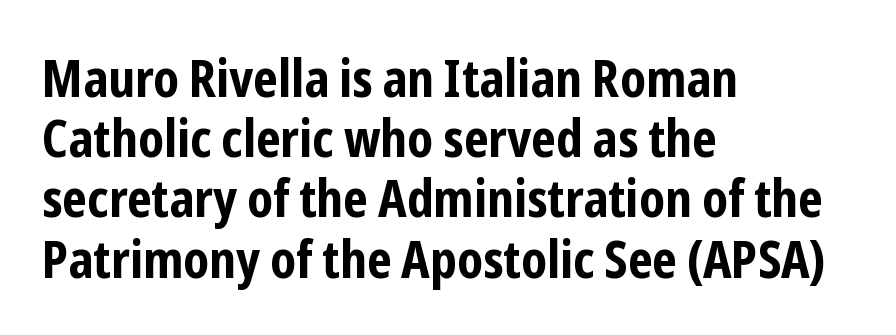
The image shows 51 px bold, condensed sans-serif type, upright; set left-aligned, line spacing 1.18x, normal letter spacing, not underlined; low stroke contrast and a medium x-height.
